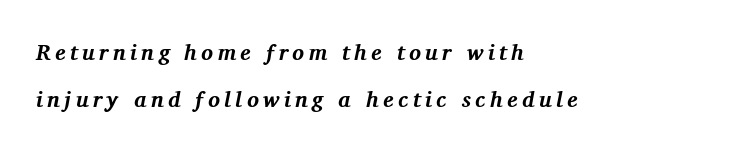
{"italic": "yes", "lean": "right", "slant_degrees": 11, "bold": "yes", "underline": "no", "align": "left", "line_spacing": "loose", "line_spacing_ratio": 2.12, "letter_spacing": "wide", "letter_spacing_em": 0.2, "glyph_px": 22}
